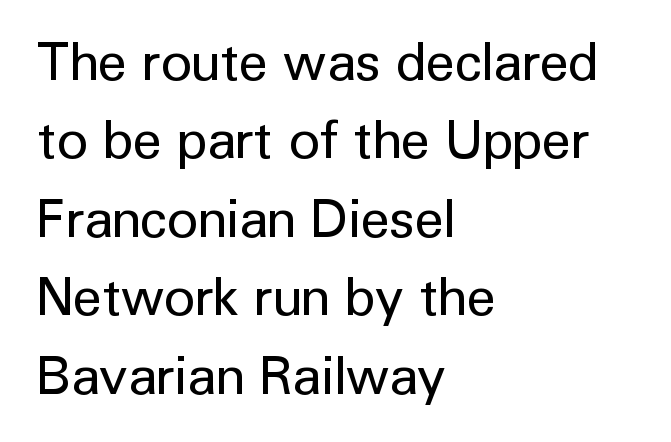
{"serif": "no", "italic": "no", "bold": "no", "weight": "regular", "width": "normal", "stroke_contrast": "low", "x_height": "medium", "monospaced": "no", "underline": "no", "align": "left", "line_spacing": "normal", "line_spacing_ratio": 1.48, "letter_spacing": "normal", "letter_spacing_em": 0.0, "glyph_px": 53}
